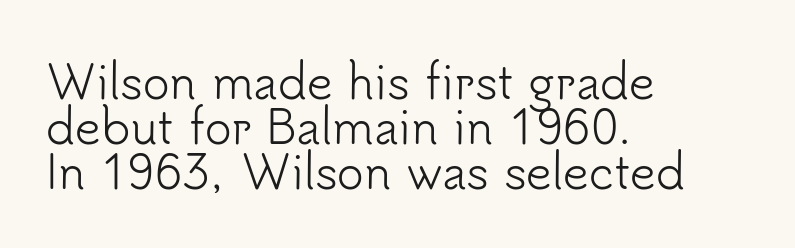
The image shows 45 px light sans-serif type, upright; set left-aligned, tight line spacing (1.0x), normal letter spacing, not underlined; low stroke contrast and a small x-height.
